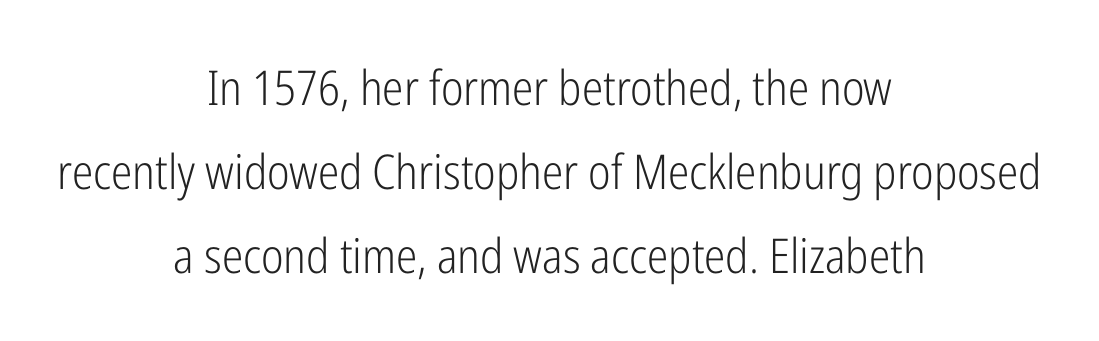
Q: Is the text bold? A: No.
Q: Is the text italic (slanted)? A: No, it is upright.
Q: Is the typeface a serif or a sans-serif typeface? A: Sans-serif.
Q: Is the text underlined? A: No.
Q: How is the paragraph aligned? A: Centered.
Q: Is the spacing between letters normal or unusually wide? A: Normal.
Q: Width (condensed, normal, or wide)? A: Condensed.
Q: Stroke contrast? A: Low.
Q: x-height? A: Medium.
Q: Monospaced? A: No.
